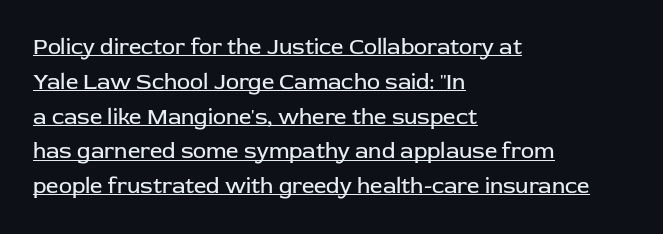
Casual observation: everything's shoved over to the left. No italicization has been applied; the sample stays upright. The block of text has a typical density, with ordinary space between rows. On a weight scale, this lands at 450 or below.
